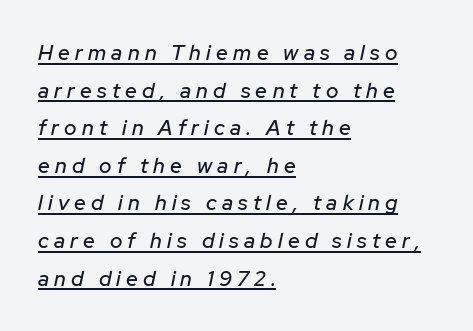
Looking at the ascenders, they clearly lean. Substantial extra tracking has been applied to these lines. Leftover space on each line is placed entirely after the last word. Looks like someone drew a line under every word here.
